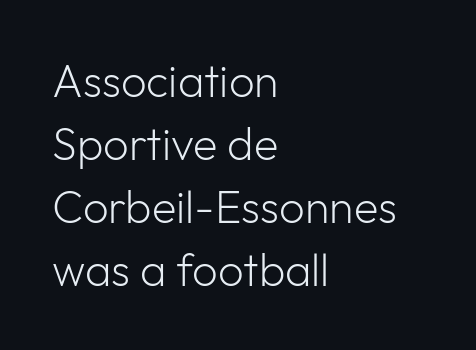
The image shows 45 px light sans-serif type, upright; set left-aligned, normal line spacing (1.4x), normal letter spacing, not underlined; low stroke contrast and a medium x-height.
